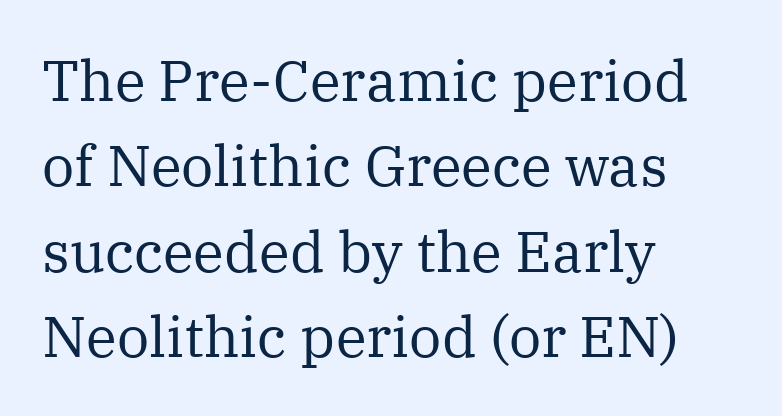
Q: Is the text bold? A: No.
Q: Is the text italic (slanted)? A: No, it is upright.
Q: Is the typeface a serif or a sans-serif typeface? A: Serif.
Q: Is the text underlined? A: No.
Q: How is the paragraph aligned? A: Left-aligned.
Q: Is the spacing between letters normal or unusually wide? A: Normal.
Q: Is the spacing between lines tight, normal or loose? A: Normal.
Q: Width (condensed, normal, or wide)? A: Normal.
Q: Stroke contrast? A: Medium.
Q: x-height? A: Medium.
Q: Monospaced? A: No.
